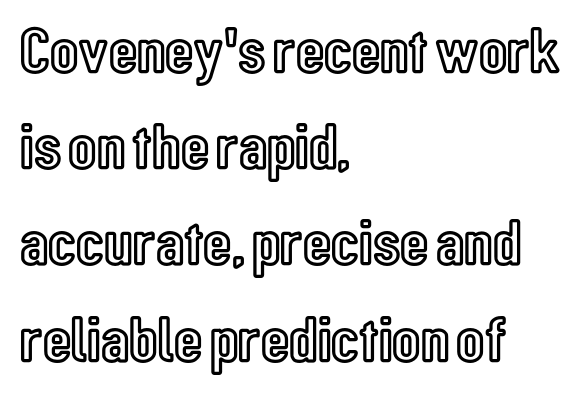
{"italic": "no", "width": "condensed", "x_height": "medium", "monospaced": "no", "underline": "no", "align": "left", "line_spacing": "normal", "line_spacing_ratio": 1.48, "letter_spacing": "normal", "letter_spacing_em": 0.0, "glyph_px": 65}
